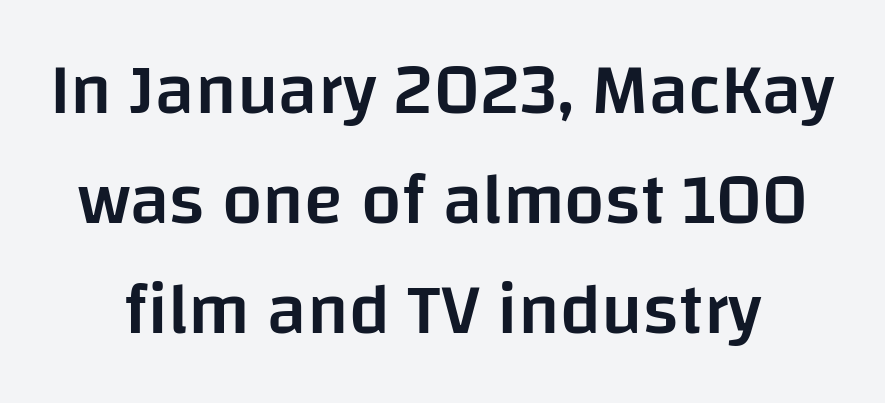
{"serif": "no", "italic": "no", "bold": "semi", "weight": "semibold", "width": "normal", "stroke_contrast": "low", "x_height": "large", "monospaced": "no", "underline": "no", "line_spacing": "normal", "line_spacing_ratio": 1.53, "letter_spacing": "normal", "letter_spacing_em": 0.0, "glyph_px": 72}
